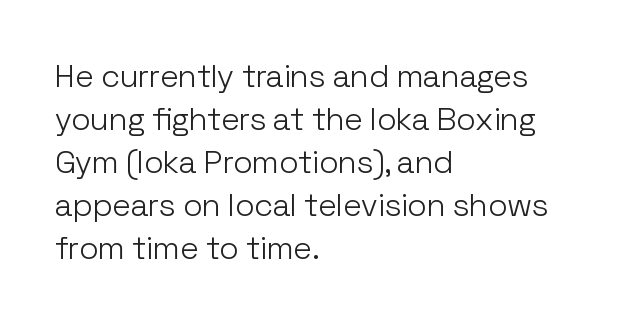
It's the straight-up-and-down kind of type. The rows are spaced the way most documents space them. The typesetter chose a ragged-right arrangement here. The space beneath each line is pristine and unruled. Words appear dense and cohesive because spacing is normal. Check where the strokes stop: nothing finishes them off — pure sans.
